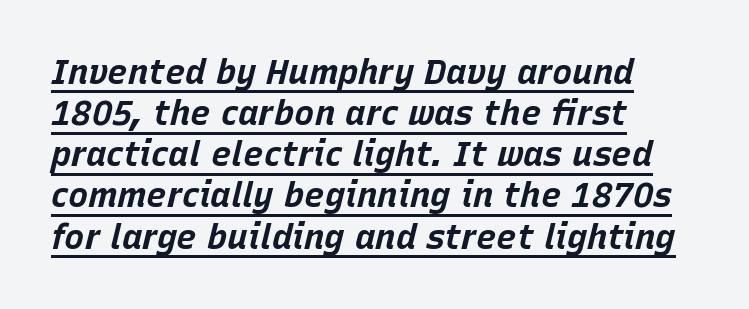
The image shows 34 px bold type, italic (leaning right); set left-aligned, line spacing 1.21x, normal letter spacing, underlined; low stroke contrast and a large x-height.
